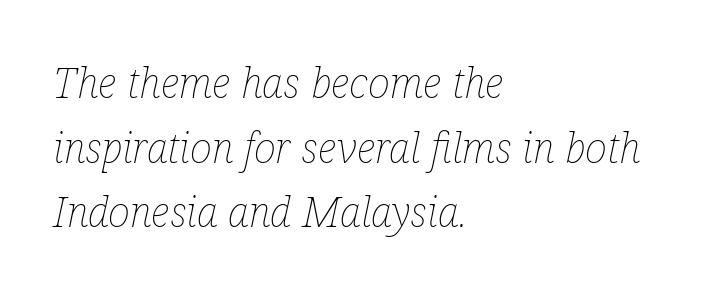
Q: Is the text bold? A: No.
Q: Is the text italic (slanted)? A: Yes, it leans right by about 12 degrees.
Q: Is the text underlined? A: No.
Q: How is the paragraph aligned? A: Left-aligned.
Q: Is the spacing between letters normal or unusually wide? A: Normal.
Q: Is the spacing between lines tight, normal or loose? A: Normal.
Q: Width (condensed, normal, or wide)? A: Condensed.
Q: Stroke contrast? A: Low.
Q: x-height? A: Medium.
Q: Monospaced? A: No.
